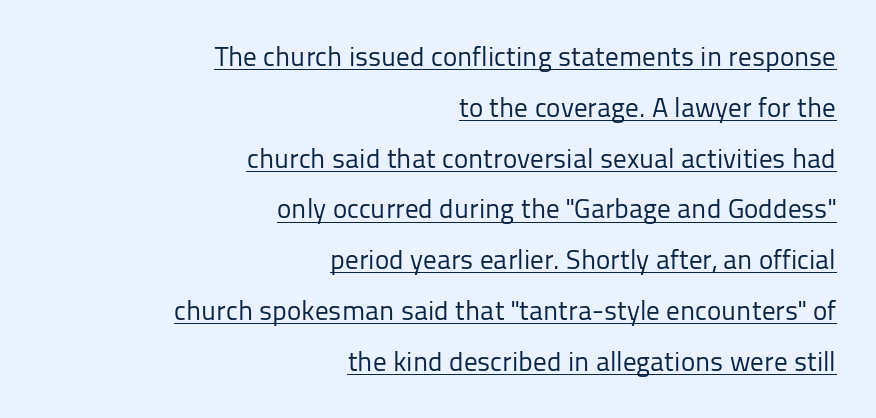
{"italic": "no", "bold": "no", "underline": "yes", "align": "right", "line_spacing_ratio": 1.88, "letter_spacing": "normal", "letter_spacing_em": 0.0, "glyph_px": 27}
